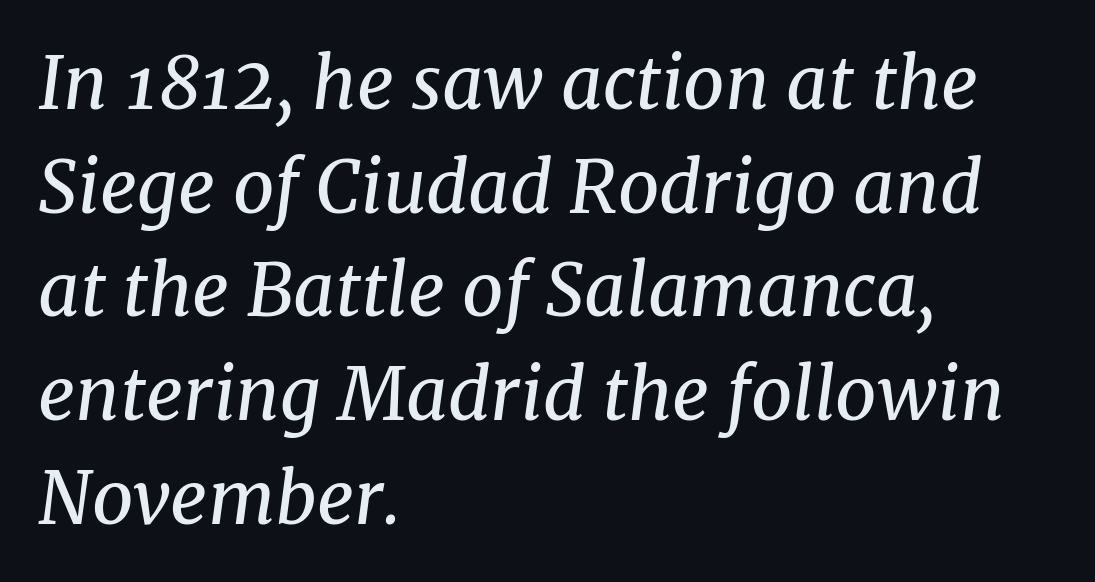
{"serif": "yes", "italic": "yes", "lean": "right", "slant_degrees": 8, "bold": "no", "weight": "regular", "width": "normal", "stroke_contrast": "medium", "x_height": "medium", "monospaced": "no", "underline": "no", "align": "left", "line_spacing": "normal", "line_spacing_ratio": 1.44, "letter_spacing": "normal", "letter_spacing_em": 0.0, "glyph_px": 72}
